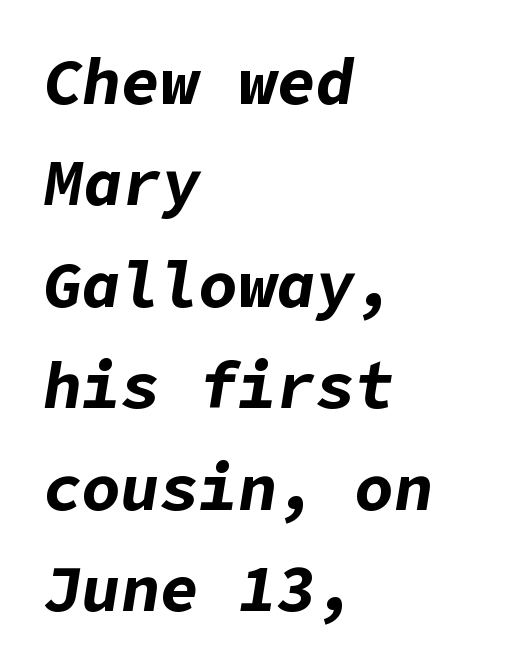
Q: Is the text bold? A: Yes.
Q: Is the text italic (slanted)? A: Yes, it leans right by about 9 degrees.
Q: Is the text underlined? A: No.
Q: How is the paragraph aligned? A: Left-aligned.
Q: Is the spacing between letters normal or unusually wide? A: Normal.
Q: Is the spacing between lines tight, normal or loose? A: Normal.
Q: Width (condensed, normal, or wide)? A: Normal.
Q: Stroke contrast? A: Low.
Q: x-height? A: Medium.
